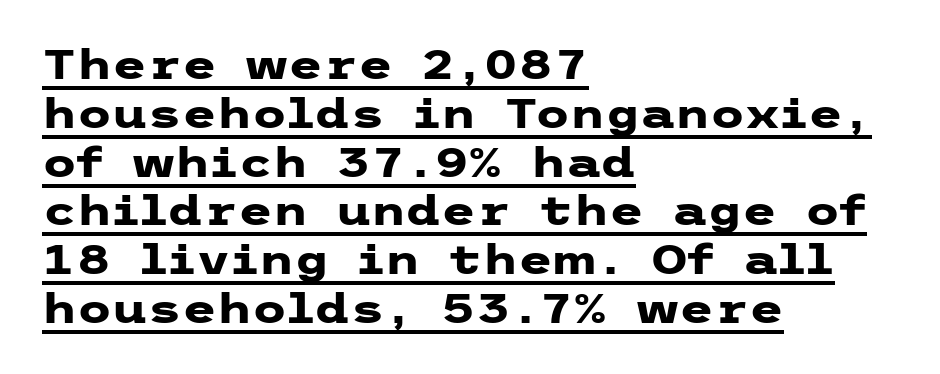
Q: Is the text bold? A: Yes.
Q: Is the text italic (slanted)? A: No, it is upright.
Q: Is the typeface a serif or a sans-serif typeface? A: Sans-serif.
Q: Is the text underlined? A: Yes.
Q: How is the paragraph aligned? A: Left-aligned.
Q: Is the spacing between letters normal or unusually wide? A: Normal.
Q: Width (condensed, normal, or wide)? A: Wide.
Q: Stroke contrast? A: Low.
Q: x-height? A: Medium.
